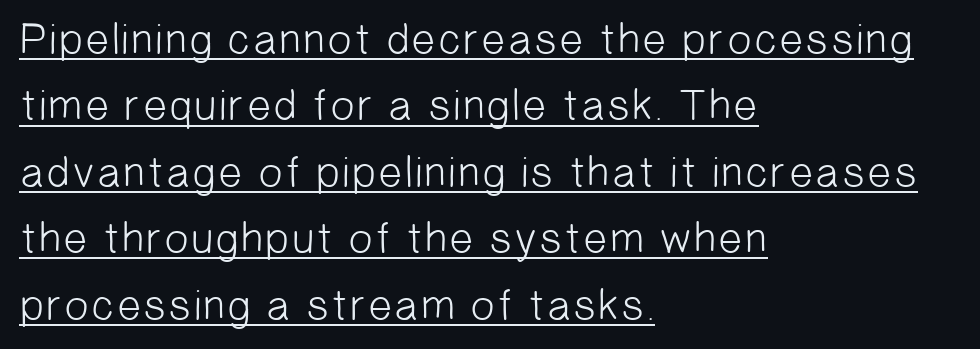
The image shows 44 px light sans-serif type; set left-aligned, normal line spacing (1.51x), normal letter spacing, underlined; low stroke contrast and a medium x-height.
